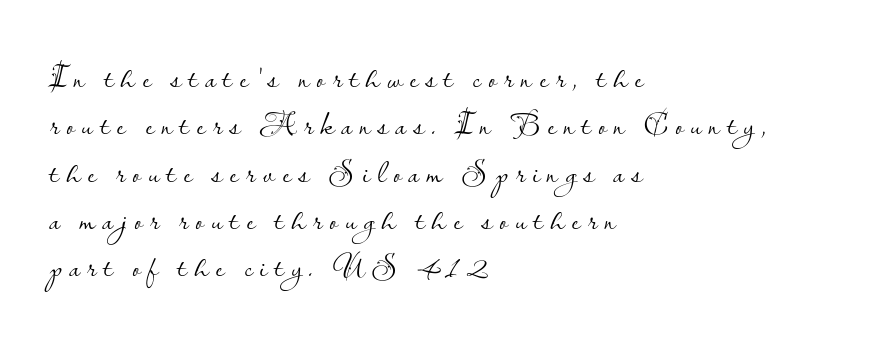
Q: Is the text bold? A: No.
Q: Is the text italic (slanted)? A: Yes.
Q: Is the typeface a serif or a sans-serif typeface? A: Sans-serif.
Q: Is the text underlined? A: No.
Q: How is the paragraph aligned? A: Left-aligned.
Q: Is the spacing between letters normal or unusually wide? A: Unusually wide.
Q: Is the spacing between lines tight, normal or loose? A: Normal.
Q: Width (condensed, normal, or wide)? A: Normal.
Q: Stroke contrast? A: Low.
Q: x-height? A: Small.
Q: Monospaced? A: No.
